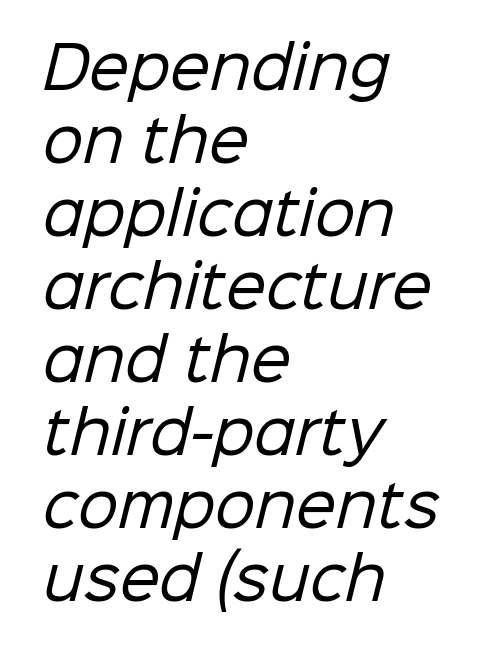
The image shows 57 px regular-weight sans-serif type; set left-aligned, normal line spacing (1.28x), normal letter spacing, not underlined; low stroke contrast and a medium x-height.
